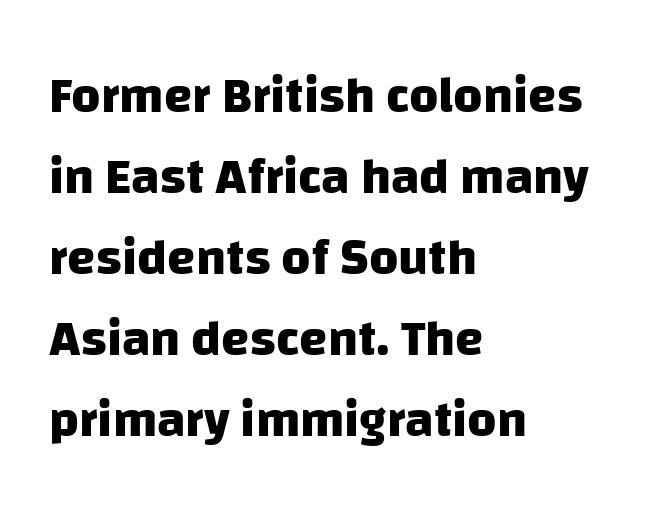
Q: Is the text bold? A: Yes.
Q: Is the typeface a serif or a sans-serif typeface? A: Sans-serif.
Q: Is the text underlined? A: No.
Q: How is the paragraph aligned? A: Left-aligned.
Q: Is the spacing between letters normal or unusually wide? A: Normal.
Q: Is the spacing between lines tight, normal or loose? A: Normal.
Q: Width (condensed, normal, or wide)? A: Normal.
Q: Stroke contrast? A: Low.
Q: x-height? A: Large.
Q: Monospaced? A: No.
